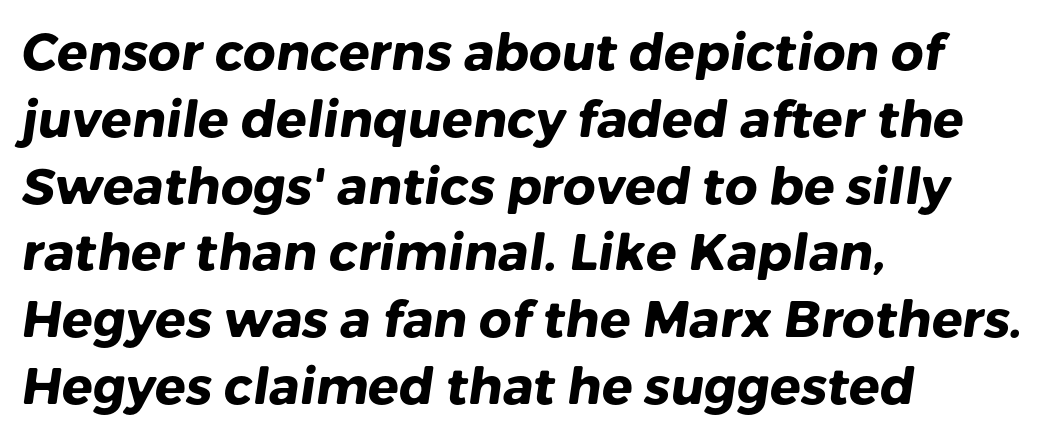
The image shows 51 px heavy sans-serif type; set left-aligned, normal line spacing (1.31x), normal letter spacing, not underlined; low stroke contrast and a medium x-height.
